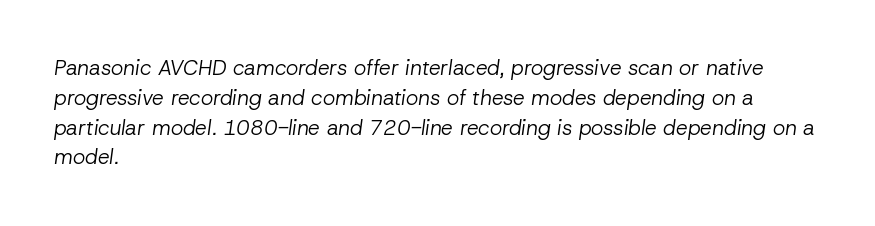
A classic flush-left, rag-right setting is used for this passage. The passage shown is not bold in any degree. Descenders are the only things crossing below the line. Yep, that's italic — everything's leaning. One glance says typical: line gaps are just what's usual.
